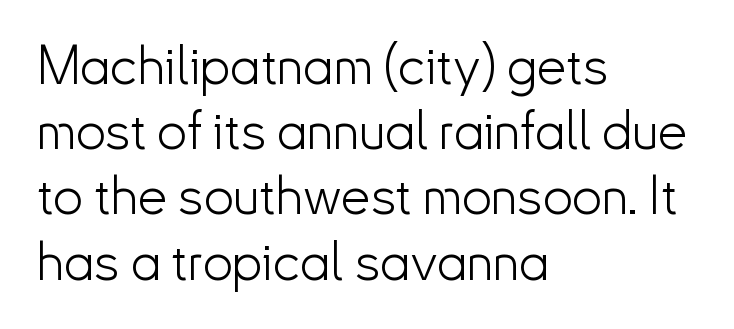
The image shows 53 px light sans-serif type, upright; set left-aligned, line spacing 1.23x, normal letter spacing, not underlined; low stroke contrast and a small x-height.
